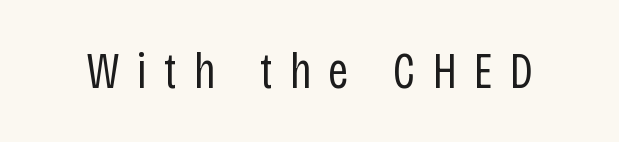
Are there feet on the stems? There aren't — it's a sans. Look at the tracking — it's clearly loosened, letters drifting apart. This sample uses an upright cut, with every glyph sitting square on the baseline. Stems and bowls with no extra thickness — not bold. The space directly below the letters is spotless. Here the designer chose a conventional face with non-uniform glyph widths.
